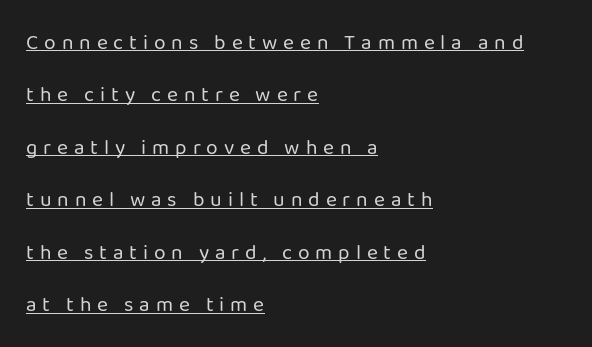
The paragraph shown leans on its left margin. Widely set lines give the paragraph a tall, airy silhouette. How are the letters spaced? Widely, with obvious added tracking. Quick note: not italic, upright.
